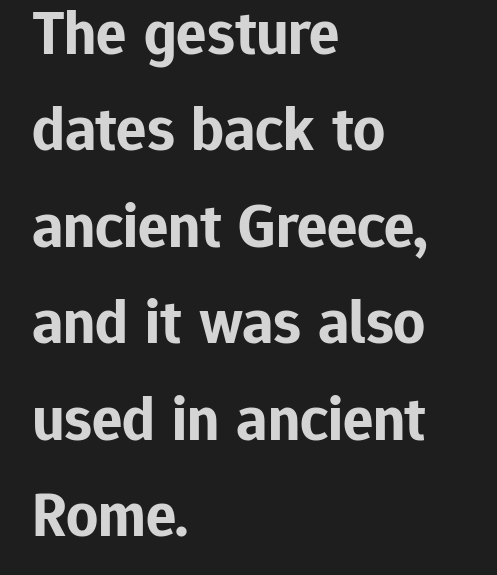
Q: Is the text bold? A: Yes.
Q: Is the text italic (slanted)? A: No, it is upright.
Q: Is the typeface a serif or a sans-serif typeface? A: Sans-serif.
Q: Is the text underlined? A: No.
Q: How is the paragraph aligned? A: Left-aligned.
Q: Is the spacing between letters normal or unusually wide? A: Normal.
Q: Is the spacing between lines tight, normal or loose? A: Normal.
Q: Width (condensed, normal, or wide)? A: Normal.
Q: Stroke contrast? A: Low.
Q: x-height? A: Medium.
Q: Monospaced? A: No.
